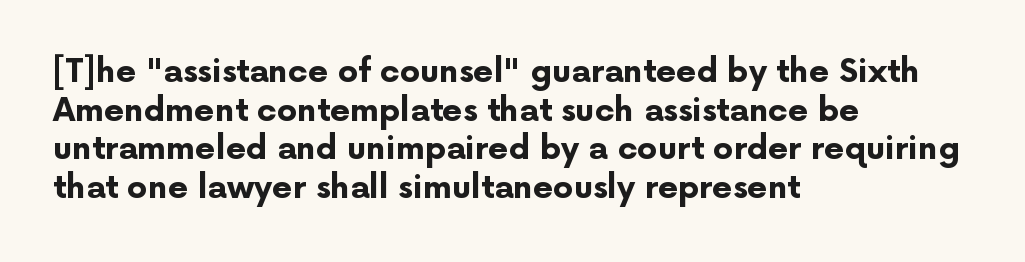
Q: Is the text bold? A: Yes.
Q: Is the text italic (slanted)? A: No, it is upright.
Q: Is the typeface a serif or a sans-serif typeface? A: Sans-serif.
Q: Is the text underlined? A: No.
Q: How is the paragraph aligned? A: Left-aligned.
Q: Is the spacing between letters normal or unusually wide? A: Normal.
Q: Width (condensed, normal, or wide)? A: Normal.
Q: Stroke contrast? A: Low.
Q: x-height? A: Medium.
Q: Monospaced? A: No.
